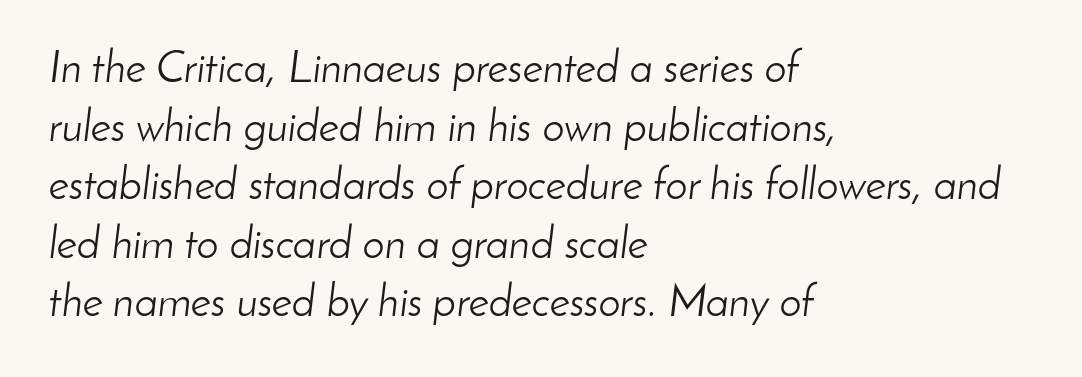
Each line starts at the same left margin while the right side varies. This sample uses an oblique cut, with every glyph tilted off the vertical. Do the characters align in a grid? No, the font is proportional. This sample keeps an unexceptional amount of space between lines. No extra ink here — the face is not bold. Bare-footed words on every line.
